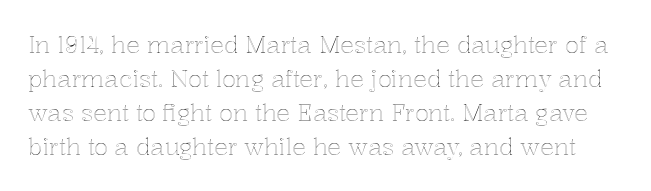
The image shows 23 px text type, upright; set normal line spacing (1.48x), normal letter spacing, not underlined.
